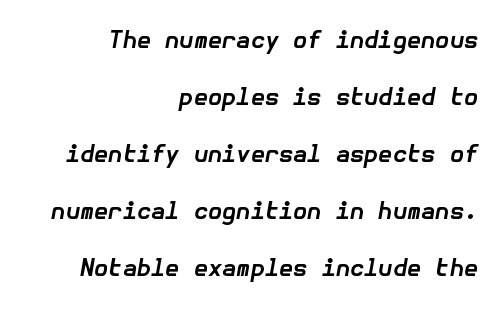
Q: Is the text bold? A: Yes.
Q: Is the text italic (slanted)? A: Yes, it leans right by about 10 degrees.
Q: Is the text underlined? A: No.
Q: How is the paragraph aligned? A: Right-aligned.
Q: Is the spacing between letters normal or unusually wide? A: Normal.
Q: Is the spacing between lines tight, normal or loose? A: Loose.
